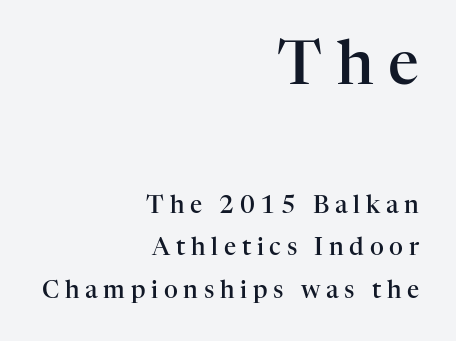
{"serif": "yes", "italic": "no", "bold": "semi", "weight": "semibold", "width": "normal", "stroke_contrast": "high", "x_height": "medium", "monospaced": "no", "underline": "no", "align": "right", "line_spacing_ratio": 1.77, "letter_spacing": "wide", "letter_spacing_em": 0.24, "larger_block": "first", "size_ratio": 2.54, "glyph_px": 61}
